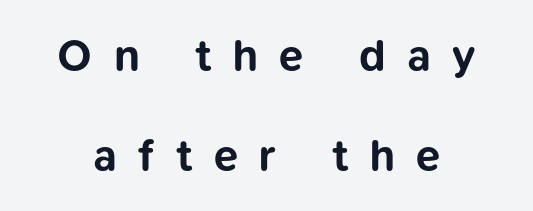
Nobody drew a line under any word here. Look at the tracking — it's clearly loosened, letters drifting apart. This is heavy type, rendered in bold. Regarding serifs, this sample does without them.
